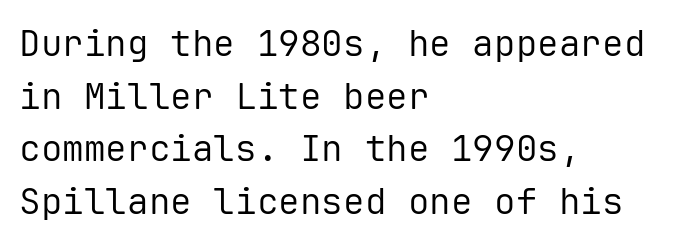
Q: Is the text bold? A: No.
Q: Is the text italic (slanted)? A: No, it is upright.
Q: Is the typeface a serif or a sans-serif typeface? A: Sans-serif.
Q: Is the text underlined? A: No.
Q: How is the paragraph aligned? A: Left-aligned.
Q: Is the spacing between letters normal or unusually wide? A: Normal.
Q: Is the spacing between lines tight, normal or loose? A: Normal.
Q: Width (condensed, normal, or wide)? A: Normal.
Q: Stroke contrast? A: Low.
Q: x-height? A: Medium.
Q: Monospaced? A: Yes.
